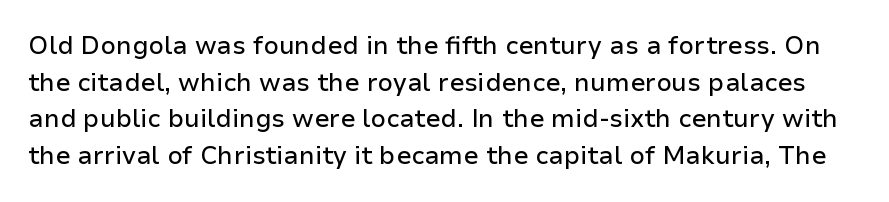
The image shows 25 px text type, upright; set normal line spacing (1.47x), normal letter spacing, not underlined.
